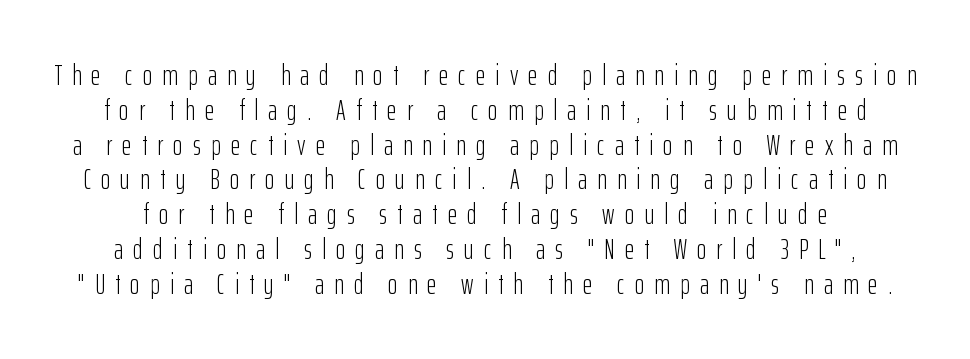
Spacing verdict: proportional, widths tailored to each character. The lettering holds an erect, upright posture throughout. Each stroke keeps to a modest, everyday thickness or less. Tracking value appears strongly positive — letters spread wide.
